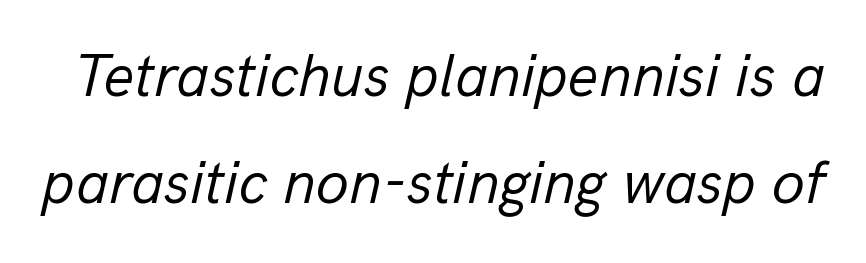
The image shows 60 px regular-weight type, italic (leaning right); set line spacing 1.79x, normal letter spacing, not underlined; low stroke contrast and a medium x-height.
